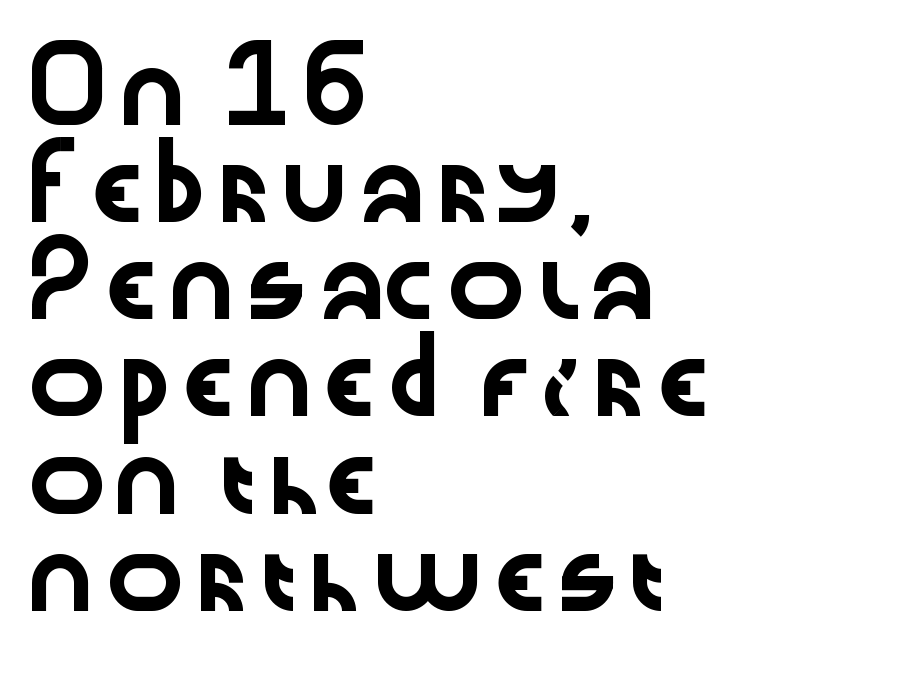
A typesetter would call this zero additional tracking. Regarding leading, the lines here are spaced in the standard way. The zone under the glyphs is completely vacant. The face used here is a sans, in the tradition of grotesques and geometrics. This sample has the flowing, uneven cadence of proportional lettering.
